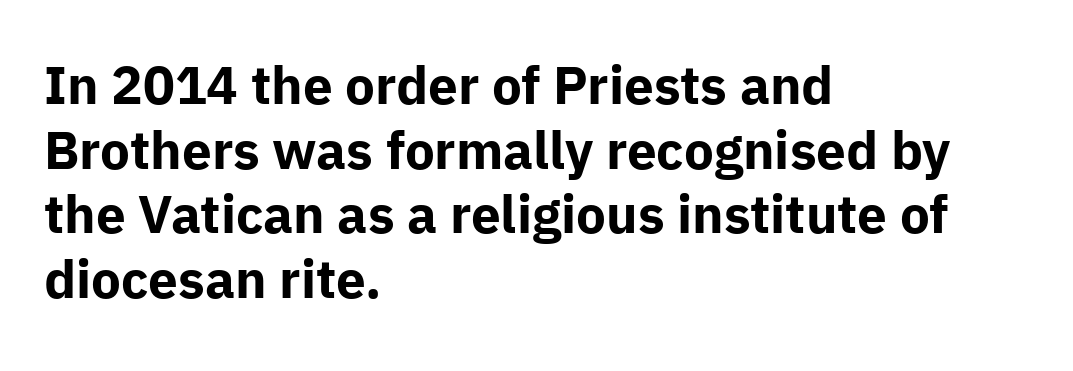
The image shows 53 px bold sans-serif type, upright; set left-aligned, line spacing 1.22x, normal letter spacing, not underlined; low stroke contrast and a medium x-height.
